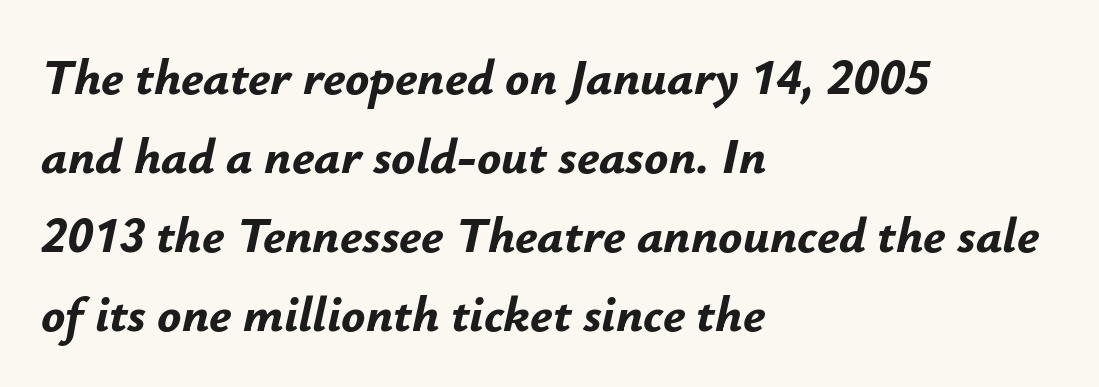
The image shows 50 px bold type, italic (leaning right); set left-aligned, normal line spacing (1.58x), normal letter spacing, not underlined; low stroke contrast and a small x-height.
